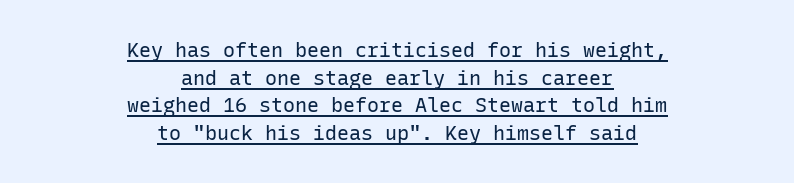
Q: Is the text bold? A: No.
Q: Is the text italic (slanted)? A: No, it is upright.
Q: Is the text underlined? A: Yes.
Q: How is the paragraph aligned? A: Centered.
Q: Is the spacing between letters normal or unusually wide? A: Normal.
Q: Is the spacing between lines tight, normal or loose? A: Normal.
